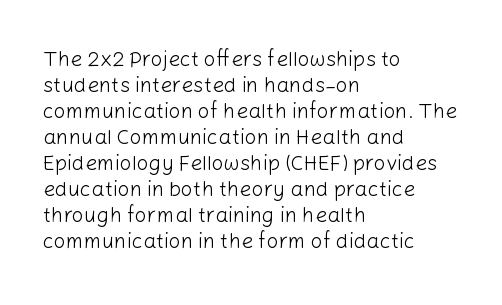
The image shows 21 px text type, upright; set left-aligned, line spacing 1.24x, normal letter spacing, not underlined.
